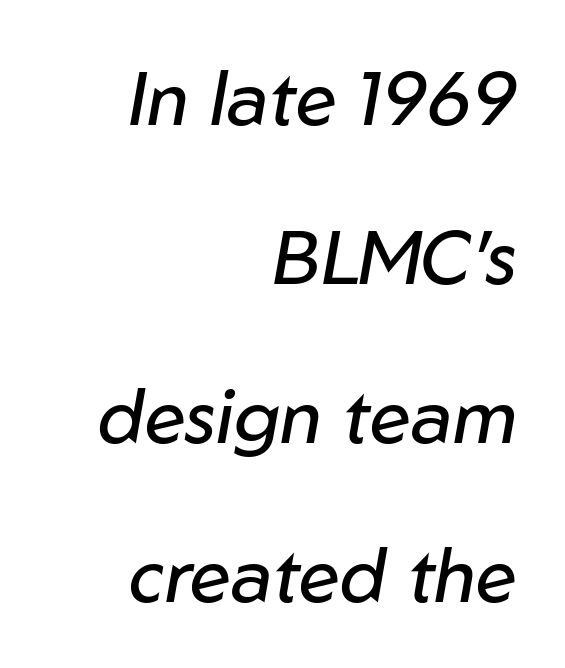
Q: Is the text bold? A: No.
Q: Is the text italic (slanted)? A: Yes, it leans right by about 10 degrees.
Q: Is the text underlined? A: No.
Q: How is the paragraph aligned? A: Right-aligned.
Q: Is the spacing between letters normal or unusually wide? A: Normal.
Q: Is the spacing between lines tight, normal or loose? A: Loose.
Q: Width (condensed, normal, or wide)? A: Normal.
Q: Stroke contrast? A: Low.
Q: x-height? A: Medium.
Q: Monospaced? A: No.
